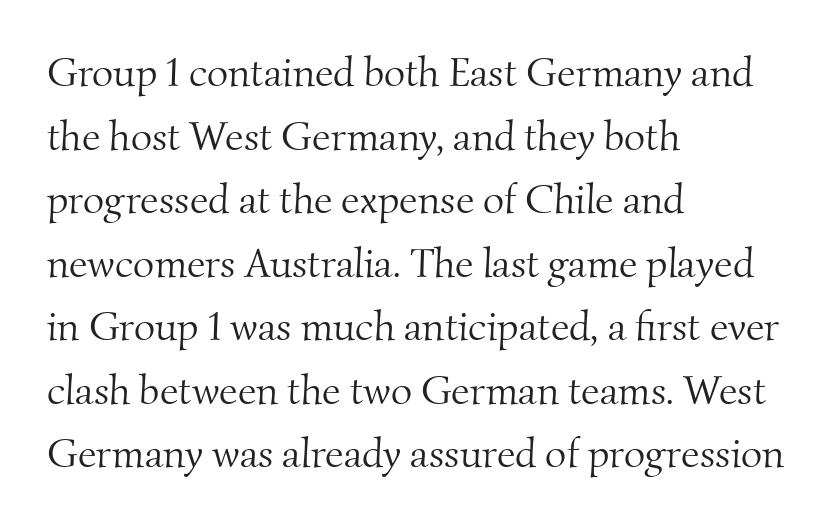
The image shows 41 px light serif type; set left-aligned, normal line spacing (1.55x), normal letter spacing, not underlined; medium stroke contrast and a small x-height.
